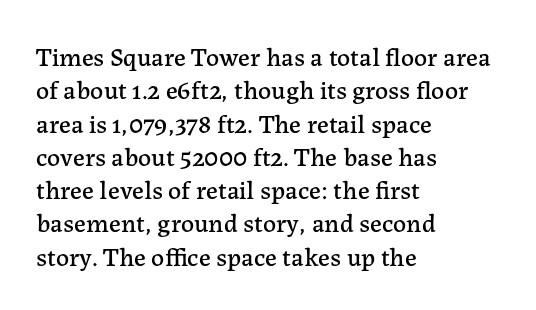
Q: Is the text italic (slanted)? A: No, it is upright.
Q: Is the text underlined? A: No.
Q: How is the paragraph aligned? A: Left-aligned.
Q: Is the spacing between letters normal or unusually wide? A: Normal.
Q: Is the spacing between lines tight, normal or loose? A: Normal.
